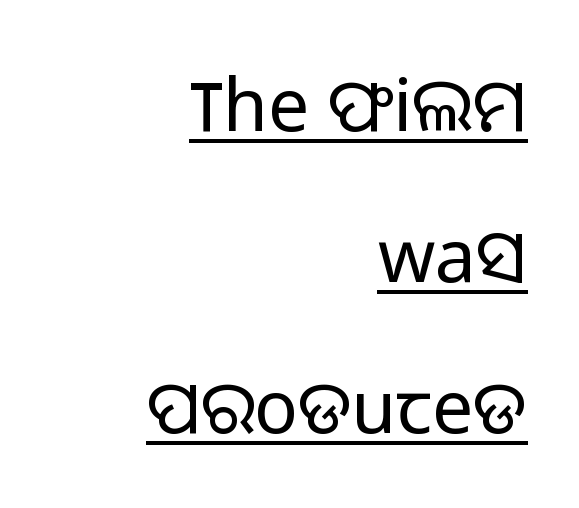
Q: Is the text bold? A: No.
Q: Is the text italic (slanted)? A: No, it is upright.
Q: Is the typeface a serif or a sans-serif typeface? A: Sans-serif.
Q: Is the text underlined? A: Yes.
Q: How is the paragraph aligned? A: Right-aligned.
Q: Is the spacing between letters normal or unusually wide? A: Normal.
Q: Is the spacing between lines tight, normal or loose? A: Loose.
Q: Width (condensed, normal, or wide)? A: Normal.
Q: Stroke contrast? A: Low.
Q: x-height? A: Medium.
Q: Monospaced? A: No.
